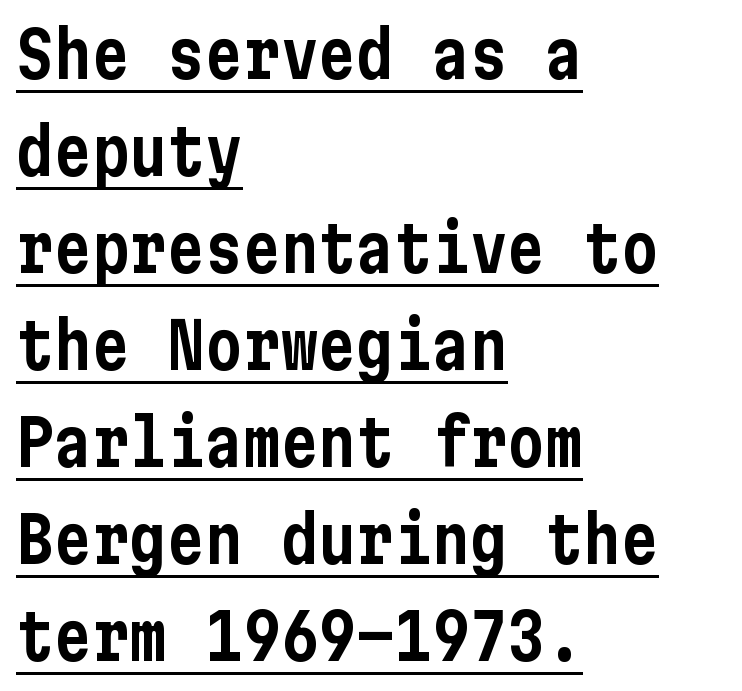
Q: Is the text italic (slanted)? A: No, it is upright.
Q: Is the typeface a serif or a sans-serif typeface? A: Sans-serif.
Q: Is the text underlined? A: Yes.
Q: How is the paragraph aligned? A: Left-aligned.
Q: Is the spacing between letters normal or unusually wide? A: Normal.
Q: Is the spacing between lines tight, normal or loose? A: Normal.
Q: Width (condensed, normal, or wide)? A: Condensed.
Q: Stroke contrast? A: Low.
Q: x-height? A: Medium.
